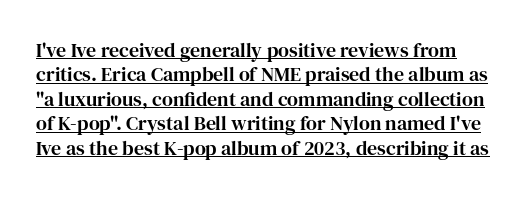
Q: Is the text italic (slanted)? A: No, it is upright.
Q: Is the text underlined? A: Yes.
Q: Is the spacing between letters normal or unusually wide? A: Normal.
